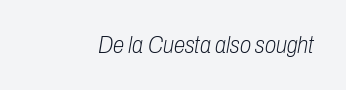
This reads as an unemphasized weight, regular at the heaviest. Unmarked baselines from the first word to the last. Compared with typical body copy, the letter spacing here is the same. Characters are canted at an angle relative to the baseline's perpendicular.
